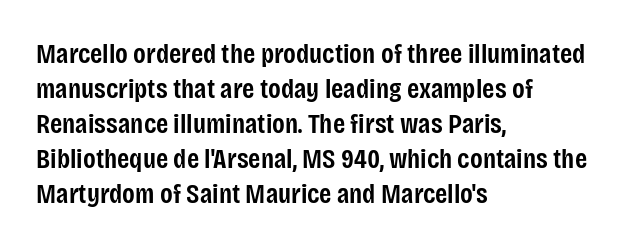
Q: Is the text bold? A: Semi-bold.
Q: Is the text italic (slanted)? A: No, it is upright.
Q: Is the typeface a serif or a sans-serif typeface? A: Sans-serif.
Q: Is the text underlined? A: No.
Q: How is the paragraph aligned? A: Left-aligned.
Q: Is the spacing between letters normal or unusually wide? A: Normal.
Q: Is the spacing between lines tight, normal or loose? A: Normal.
Q: Width (condensed, normal, or wide)? A: Condensed.
Q: Stroke contrast? A: Low.
Q: x-height? A: Large.
Q: Monospaced? A: No.
